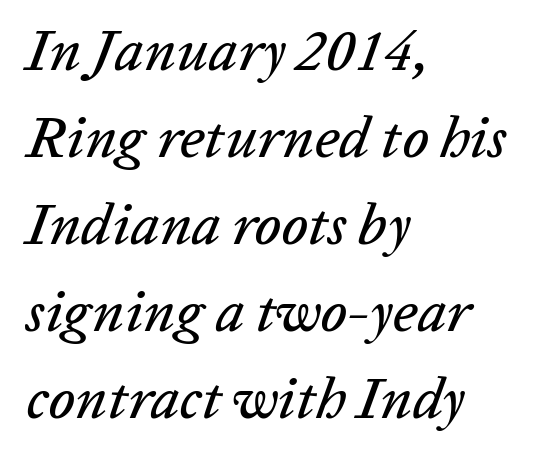
Q: Is the text italic (slanted)? A: Yes, it leans right by about 20 degrees.
Q: Is the text underlined? A: No.
Q: How is the paragraph aligned? A: Left-aligned.
Q: Is the spacing between letters normal or unusually wide? A: Normal.
Q: Is the spacing between lines tight, normal or loose? A: Normal.
Q: Width (condensed, normal, or wide)? A: Normal.
Q: Stroke contrast? A: Low.
Q: x-height? A: Medium.
Q: Monospaced? A: No.
